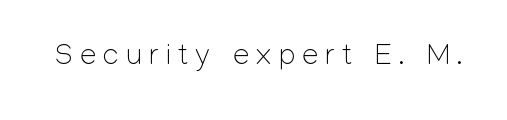
Q: Is the text bold? A: No.
Q: Is the text italic (slanted)? A: No, it is upright.
Q: Is the typeface a serif or a sans-serif typeface? A: Sans-serif.
Q: Is the text underlined? A: No.
Q: Is the spacing between letters normal or unusually wide? A: Unusually wide.
Q: Width (condensed, normal, or wide)? A: Normal.
Q: Stroke contrast? A: Low.
Q: x-height? A: Medium.
Q: Monospaced? A: No.
